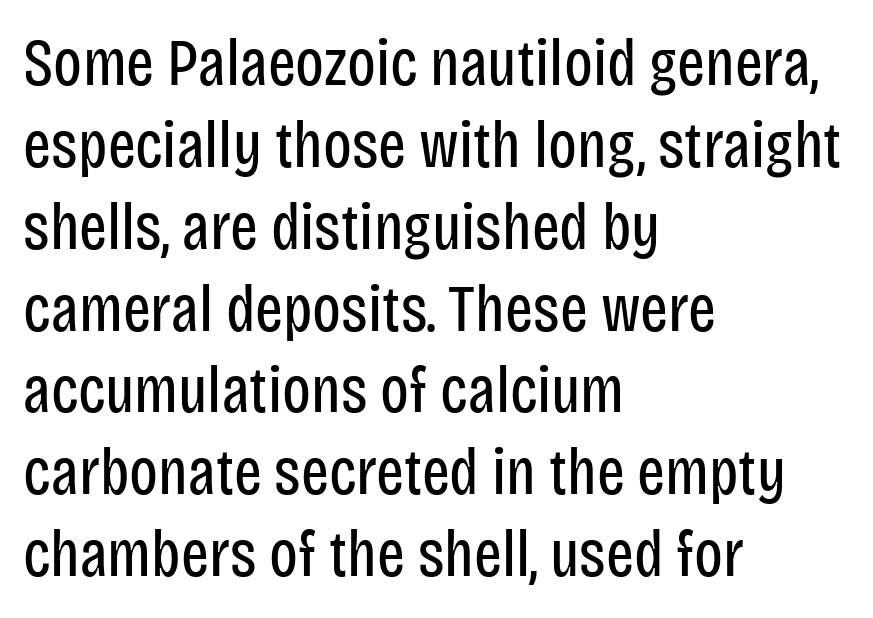
The text block is weighted toward the left margin, trailing off unevenly rightward. Looks like regular typesetting: each glyph gets only the width it needs. In terms of letterspacing, this is plain default setting. The glyphs are unaccompanied by any horizontal stroke below them. You can tell it's not italic because the verticals are truly vertical. What kind of face is this? One without serifs — a sans.
